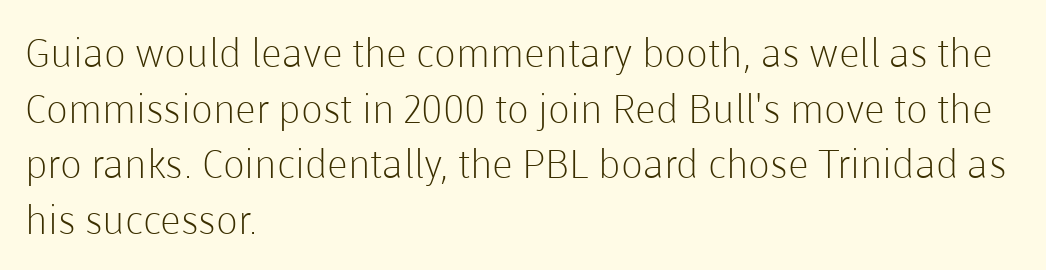
Q: Is the text bold? A: No.
Q: Is the text italic (slanted)? A: No, it is upright.
Q: Is the typeface a serif or a sans-serif typeface? A: Sans-serif.
Q: Is the text underlined? A: No.
Q: How is the paragraph aligned? A: Left-aligned.
Q: Is the spacing between letters normal or unusually wide? A: Normal.
Q: Is the spacing between lines tight, normal or loose? A: Normal.
Q: Width (condensed, normal, or wide)? A: Normal.
Q: Stroke contrast? A: Low.
Q: x-height? A: Medium.
Q: Monospaced? A: No.
